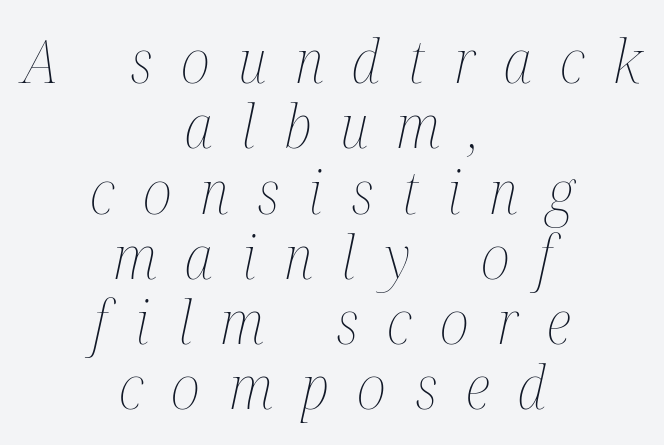
In terms of leading, this rendering errs on the cramped side. The strip under each line holds only bare page. A quiet, ordinary-to-light weight characterises the typeface. A typesetter would call this proportional, since set widths differ per character. This rendering widens character spacing well past its baseline value. The letters are slanted; this is an italic face.
